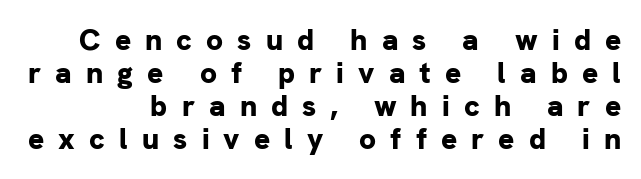
{"serif": "no", "italic": "no", "bold": "yes", "weight": "bold", "width": "normal", "stroke_contrast": "low", "x_height": "medium", "monospaced": "no", "underline": "no", "align": "right", "line_spacing": "tight", "line_spacing_ratio": 1.1, "letter_spacing": "wide", "letter_spacing_em": 0.47, "glyph_px": 30}
